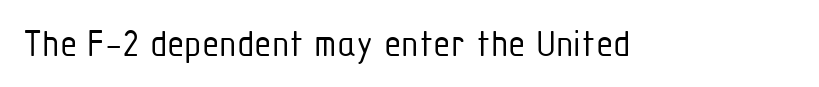
The image shows 40 px light, condensed sans-serif type, upright; set normal letter spacing, not underlined; low stroke contrast and a medium x-height.
